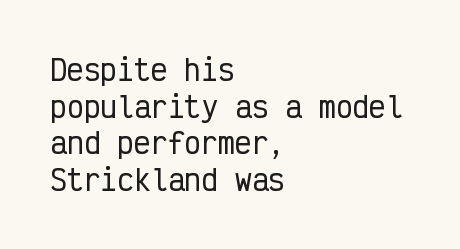
The image shows 28 px condensed sans-serif type, upright, monospaced; set left-aligned, normal line spacing (1.31x), normal letter spacing, not underlined; low stroke contrast and a medium x-height.
